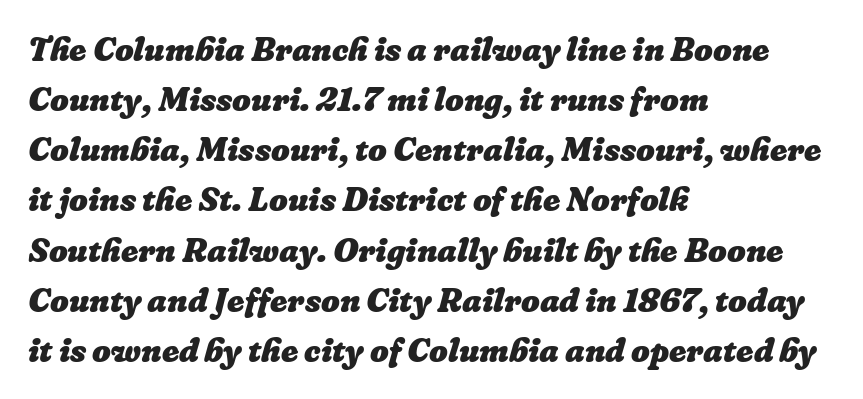
You could not count columns in this text — the font is proportionally spaced. Bold? Absolutely — the strokes are thick and heavy. Look at the tracking — it's just the regular setting, nothing added. This rendering uses left alignment, leaving the right contour irregular. Underlining? Definitely not there.
